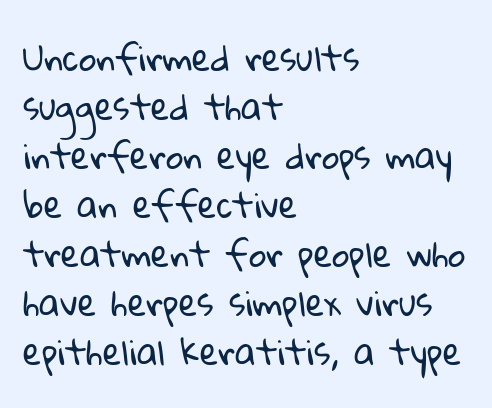
Q: Is the text bold? A: No.
Q: Is the typeface a serif or a sans-serif typeface? A: Sans-serif.
Q: Is the text underlined? A: No.
Q: How is the paragraph aligned? A: Left-aligned.
Q: Is the spacing between letters normal or unusually wide? A: Normal.
Q: Is the spacing between lines tight, normal or loose? A: Normal.
Q: Width (condensed, normal, or wide)? A: Normal.
Q: Stroke contrast? A: Low.
Q: x-height? A: Medium.
Q: Monospaced? A: No.
